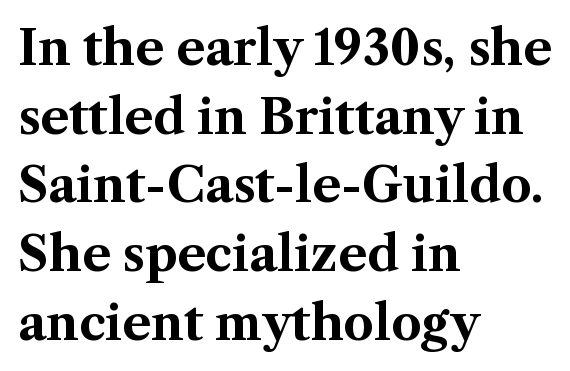
Little horizontal feet cap the strokes, marking this as serif type. Quick note: underline off. Does the leading feel generous? No, just average. Proportional: the letters do not fall into vertical columns.
